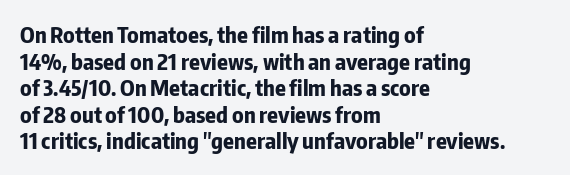
Q: Is the text bold? A: Yes.
Q: Is the text italic (slanted)? A: No, it is upright.
Q: Is the text underlined? A: No.
Q: How is the paragraph aligned? A: Left-aligned.
Q: Is the spacing between letters normal or unusually wide? A: Normal.
